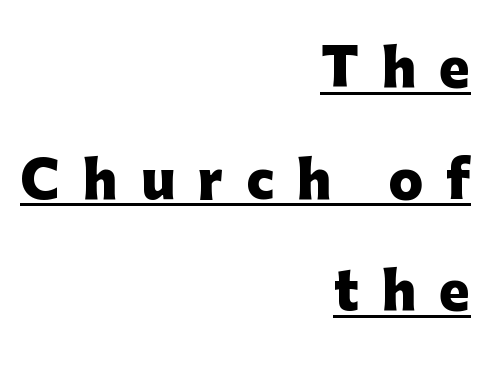
Q: Is the text bold? A: Yes.
Q: Is the text italic (slanted)? A: No, it is upright.
Q: Is the typeface a serif or a sans-serif typeface? A: Sans-serif.
Q: Is the text underlined? A: Yes.
Q: How is the paragraph aligned? A: Right-aligned.
Q: Is the spacing between letters normal or unusually wide? A: Unusually wide.
Q: Is the spacing between lines tight, normal or loose? A: Loose.
Q: Width (condensed, normal, or wide)? A: Normal.
Q: Stroke contrast? A: Low.
Q: x-height? A: Medium.
Q: Monospaced? A: No.
